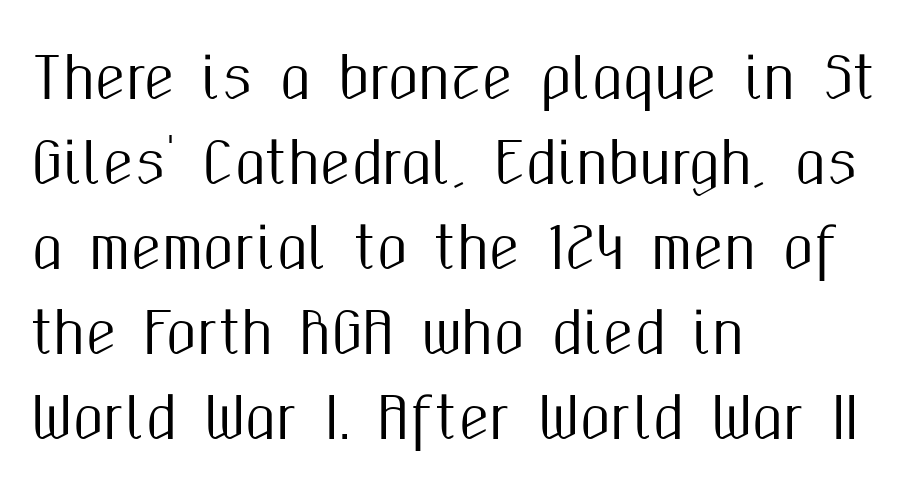
The image shows 56 px condensed sans-serif type, upright; set left-aligned, normal line spacing (1.52x), normal letter spacing, not underlined; medium stroke contrast and a medium x-height.
